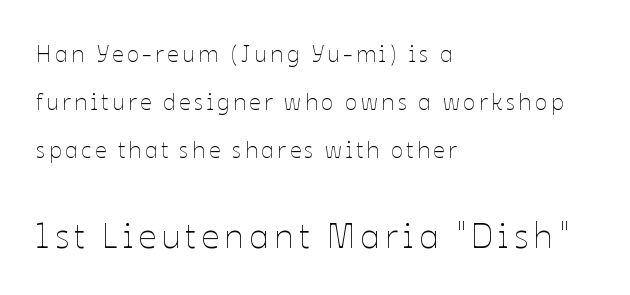
Unbolded letterforms with no extra heft. Varying glyph widths throughout — classic text-font behaviour. The lines are quadded left. If you squint, the bottom block still reads clearly — it's the larger of the two. Loosely led — the rows are spread out.
